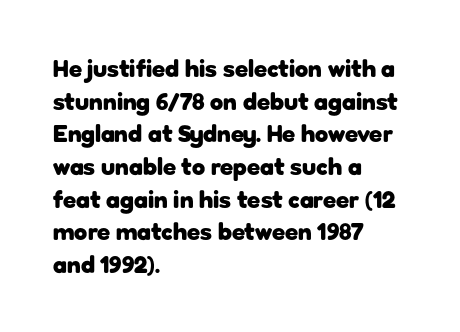
The image shows 24 px bold type, upright; set left-aligned, normal line spacing (1.36x), normal letter spacing, not underlined.
